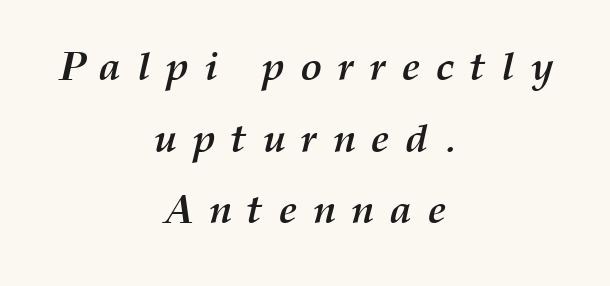
Q: Is the text bold? A: Yes.
Q: Is the text italic (slanted)? A: Yes, it leans right by about 12 degrees.
Q: Is the text underlined? A: No.
Q: How is the paragraph aligned? A: Centered.
Q: Is the spacing between letters normal or unusually wide? A: Unusually wide.
Q: Width (condensed, normal, or wide)? A: Normal.
Q: Stroke contrast? A: Medium.
Q: x-height? A: Medium.
Q: Monospaced? A: No.
